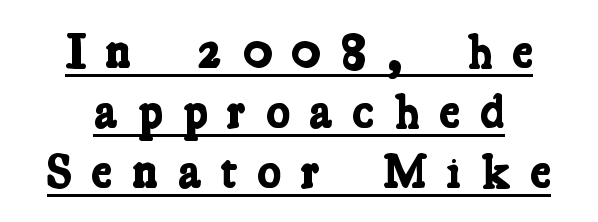
Q: Is the text bold? A: Yes.
Q: Is the typeface a serif or a sans-serif typeface? A: Serif.
Q: Is the text underlined? A: Yes.
Q: How is the paragraph aligned? A: Centered.
Q: Is the spacing between letters normal or unusually wide? A: Unusually wide.
Q: Width (condensed, normal, or wide)? A: Condensed.
Q: Stroke contrast? A: Low.
Q: x-height? A: Medium.
Q: Monospaced? A: No.
